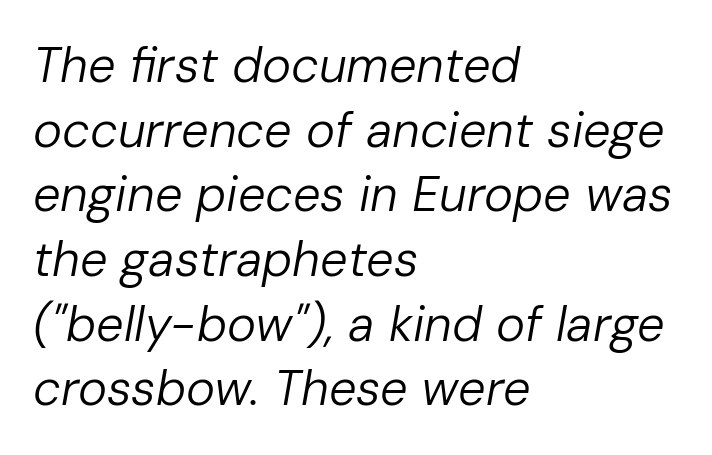
{"italic": "yes", "lean": "right", "slant_degrees": 10, "bold": "no", "weight": "regular", "width": "normal", "stroke_contrast": "low", "x_height": "medium", "monospaced": "no", "underline": "no", "align": "left", "line_spacing": "normal", "line_spacing_ratio": 1.32, "letter_spacing": "normal", "letter_spacing_em": 0.0, "glyph_px": 49}
